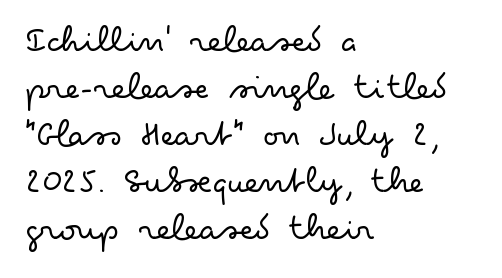
{"serif": "no", "italic": "no", "bold": "no", "weight": "light", "width": "wide", "stroke_contrast": "low", "x_height": "small", "monospaced": "no", "underline": "no", "align": "left", "line_spacing_ratio": 1.24, "letter_spacing": "normal", "letter_spacing_em": 0.0, "glyph_px": 38}
